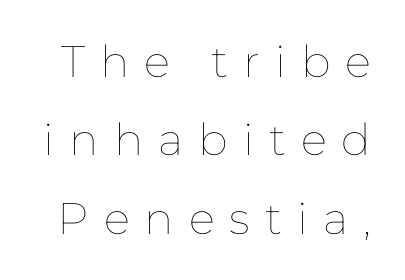
Unmarked baselines from the first word to the last. Italic: no, the glyphs are upright roman. Do the characters align in a grid? No, the font is proportional. Honestly, the letter spacing is so wide it's the main thing you notice. Letters have the restrained weight of plain body copy at most.
